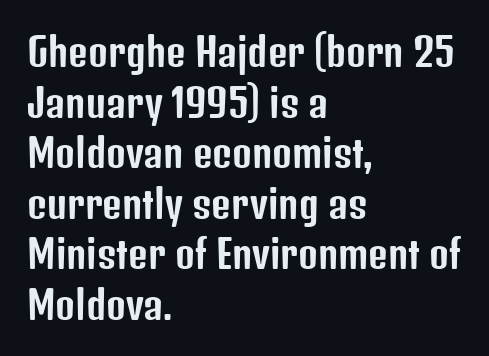
To sum up the face: it is a sans, with no serifs. Between one letter and the next there's only the usual sliver of space. Do the letters lean? They stand straight. Think of a printed novel: that variable character pitch is what you see here. Short and long lines alike share a common starting point at left. Honestly, the row spacing looks completely unremarkable.
